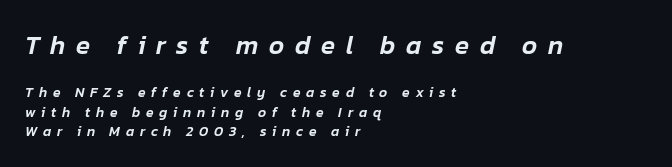
The image shows 26 px text type, italic (leaning right); set left-aligned, normal line spacing (1.37x), unusually wide letter spacing (+0.41 em), not underlined; the first (top) block is 1.86x larger.
